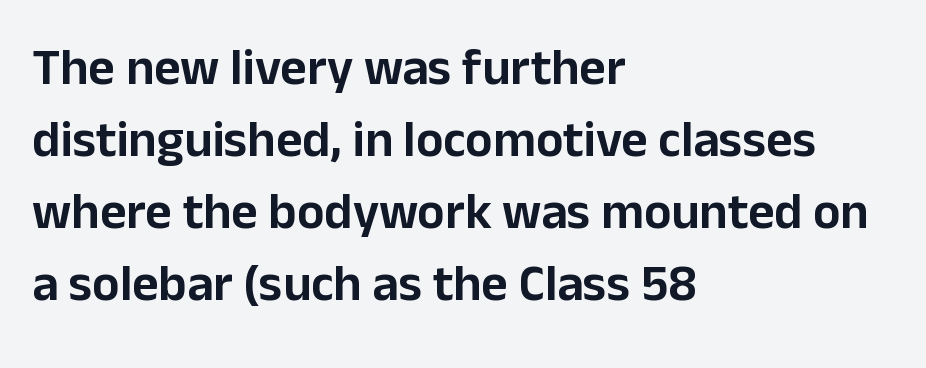
Q: Is the text italic (slanted)? A: No, it is upright.
Q: Is the typeface a serif or a sans-serif typeface? A: Sans-serif.
Q: Is the text underlined? A: No.
Q: How is the paragraph aligned? A: Left-aligned.
Q: Is the spacing between letters normal or unusually wide? A: Normal.
Q: Is the spacing between lines tight, normal or loose? A: Normal.
Q: Width (condensed, normal, or wide)? A: Normal.
Q: Stroke contrast? A: Low.
Q: x-height? A: Medium.
Q: Monospaced? A: No.
